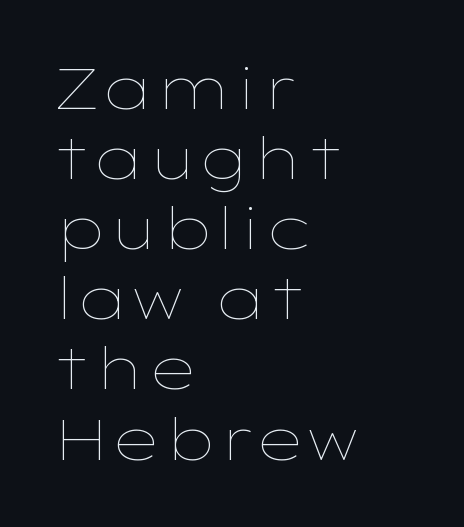
The image shows 57 px thin, wide type, upright; set left-aligned, line spacing 1.23x, normal letter spacing, not underlined; low stroke contrast and a medium x-height.
